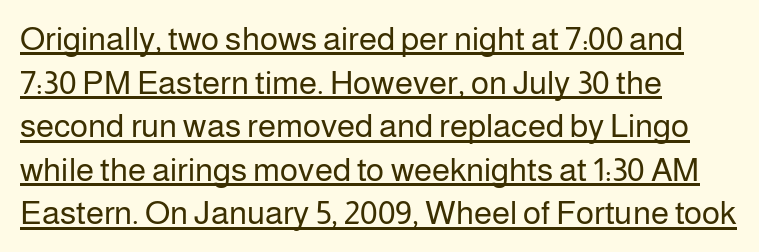
No heavy texture on the line: the type isn't bold. The rendering uses natural spacing where letterforms have individual widths. Each line of the rendering has a horizontal stroke beneath the glyphs. The type sits square on the baseline with zero lean.
